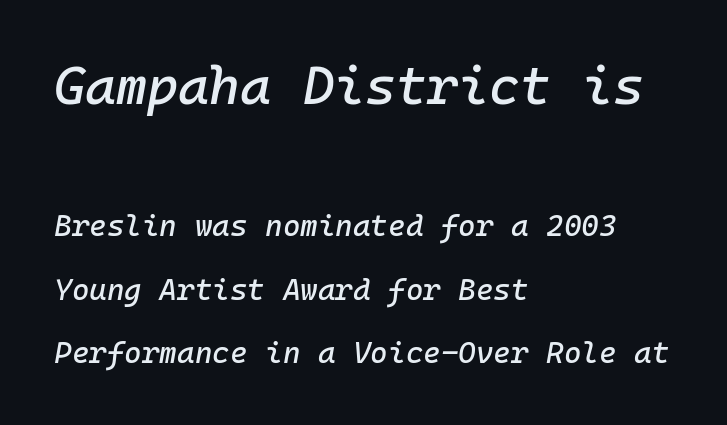
The face used here is rendered with its standard letterfit. Honestly, the rows look like they've been pulled way apart. The words here are not underlined. The rendering uses typewriter-style spacing with identical character cells. Block one is the big one; block two sits smaller underneath. This rendering uses left alignment, leaving the right contour irregular.
